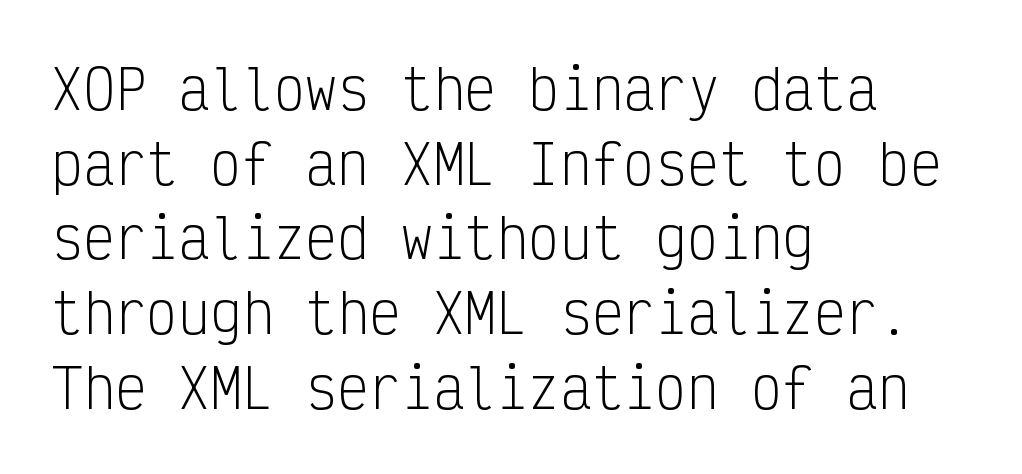
The image shows 53 px light, condensed sans-serif type, upright, monospaced; set left-aligned, normal line spacing (1.41x), normal letter spacing, not underlined; low stroke contrast and a medium x-height.
